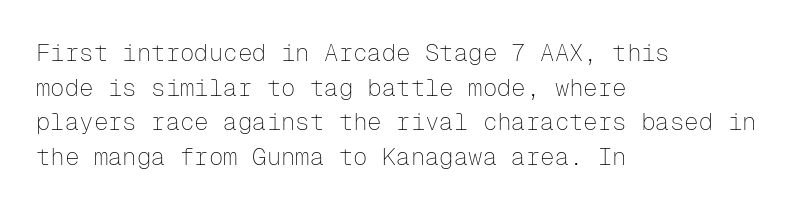
{"italic": "no", "bold": "no", "underline": "no", "align": "left", "line_spacing": "normal", "line_spacing_ratio": 1.44, "letter_spacing": "normal", "letter_spacing_em": 0.0, "glyph_px": 24}
